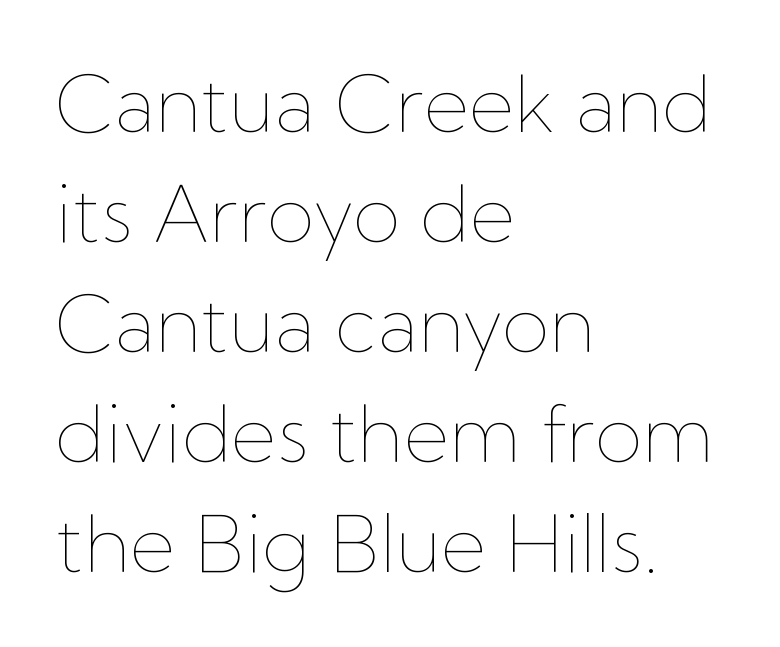
The image shows 78 px thin type, upright; set left-aligned, normal line spacing (1.41x), normal letter spacing, not underlined; low stroke contrast and a medium x-height.
